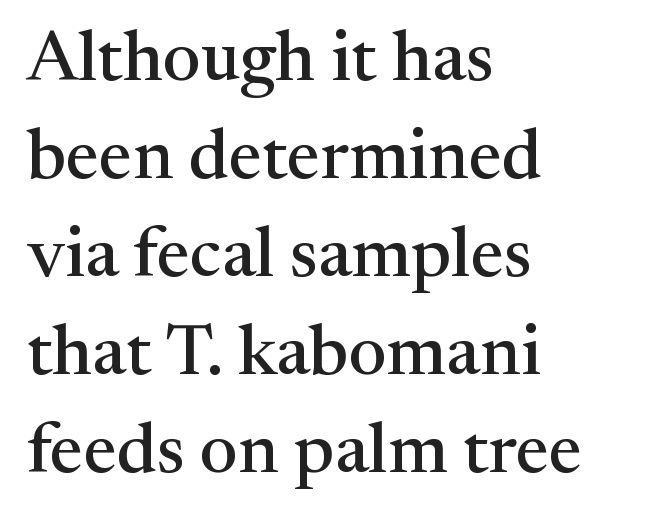
Q: Is the text italic (slanted)? A: No, it is upright.
Q: Is the typeface a serif or a sans-serif typeface? A: Serif.
Q: Is the text underlined? A: No.
Q: How is the paragraph aligned? A: Left-aligned.
Q: Is the spacing between letters normal or unusually wide? A: Normal.
Q: Is the spacing between lines tight, normal or loose? A: Normal.
Q: Width (condensed, normal, or wide)? A: Normal.
Q: Stroke contrast? A: Medium.
Q: x-height? A: Medium.
Q: Monospaced? A: No.
